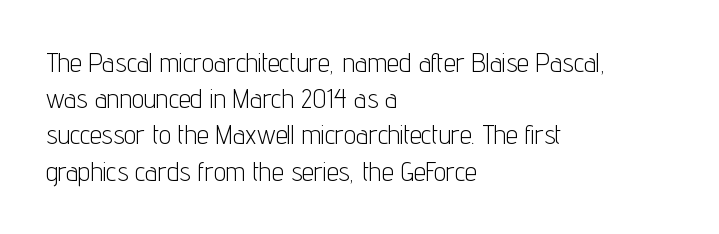
{"italic": "no", "bold": "no", "underline": "no", "align": "left", "line_spacing": "normal", "line_spacing_ratio": 1.34, "letter_spacing": "normal", "letter_spacing_em": 0.0, "glyph_px": 27}
